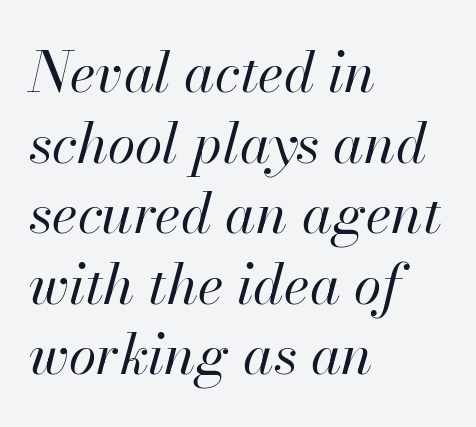
The image shows 56 px regular-weight type, italic (leaning right); set left-aligned, normal line spacing (1.26x), normal letter spacing, not underlined; high stroke contrast and a small x-height.
